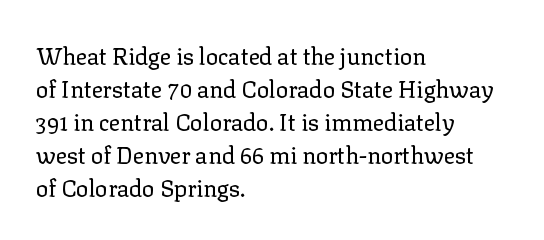
The image shows 23 px text type, upright; set left-aligned, normal line spacing (1.43x), normal letter spacing, not underlined.
